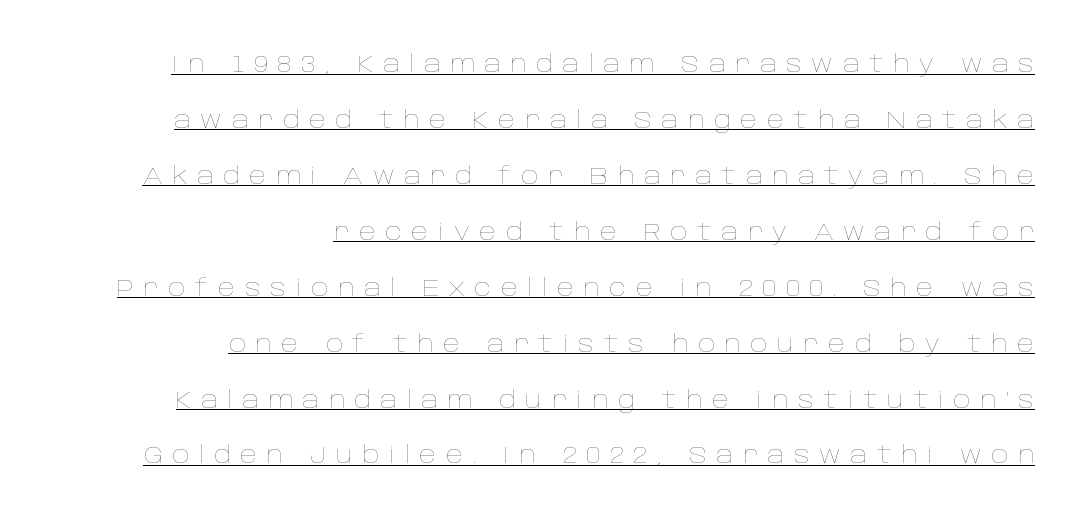
The image shows 24 px text type, upright; set right-aligned, loose line spacing (2.33x), unusually wide letter spacing (+0.4 em), underlined.
